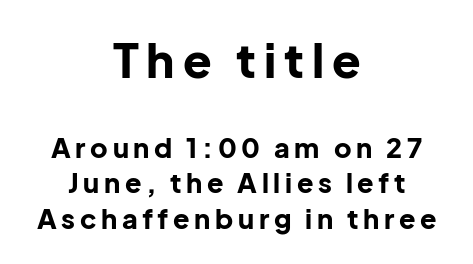
The image shows 47 px bold sans-serif type, upright; set centered, normal line spacing (1.32x), not underlined; the first (top) block is 1.74x larger; low stroke contrast and a medium x-height.
